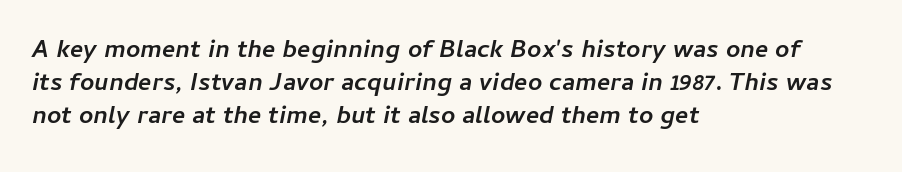
The image shows 25 px bold type, italic (leaning right); set left-aligned, normal line spacing (1.33x), normal letter spacing, not underlined.
